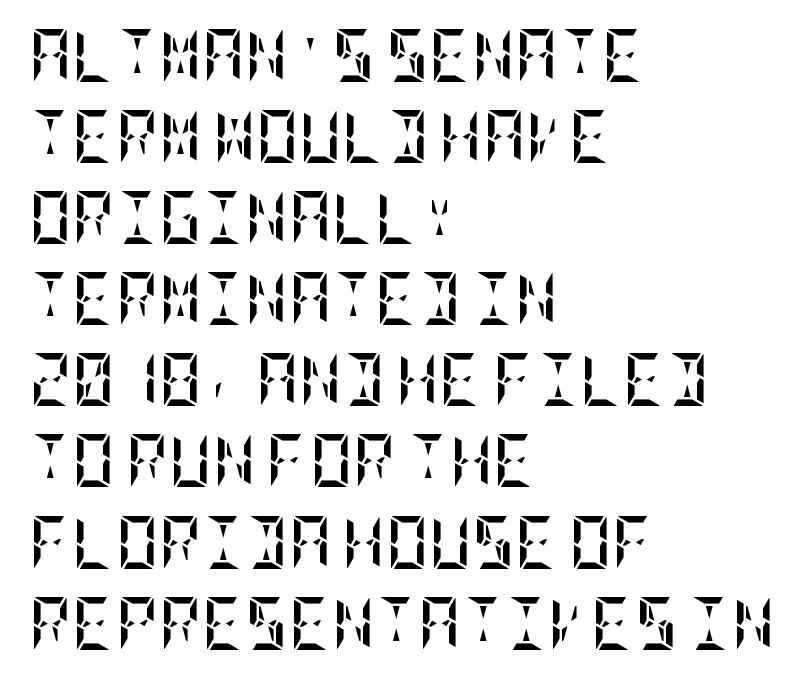
Q: Is the text bold? A: Yes.
Q: Is the text italic (slanted)? A: No, it is upright.
Q: Is the text underlined? A: No.
Q: How is the paragraph aligned? A: Left-aligned.
Q: Is the spacing between letters normal or unusually wide? A: Normal.
Q: Is the spacing between lines tight, normal or loose? A: Normal.
Q: Width (condensed, normal, or wide)? A: Condensed.
Q: Stroke contrast? A: Low.
Q: x-height? A: Large.
